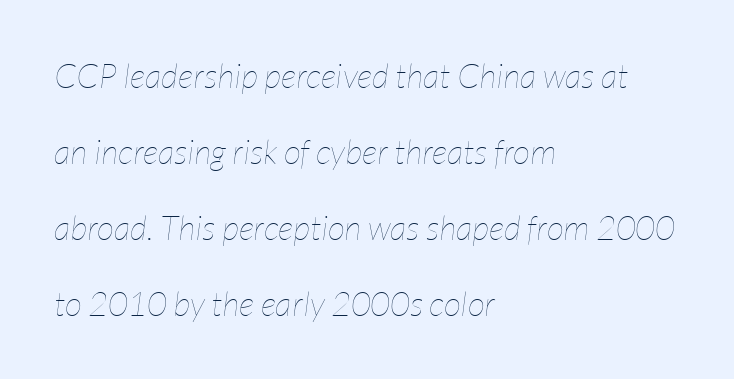
The image shows 34 px thin, condensed type, italic (leaning right); set left-aligned, loose line spacing (2.24x), normal letter spacing, not underlined; low stroke contrast and a medium x-height.
